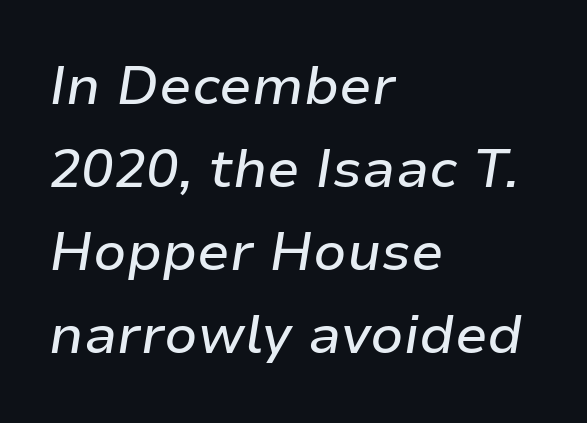
The image shows 54 px text type, italic (leaning right); set left-aligned, normal line spacing (1.54x), normal letter spacing, not underlined; low stroke contrast and a medium x-height.
